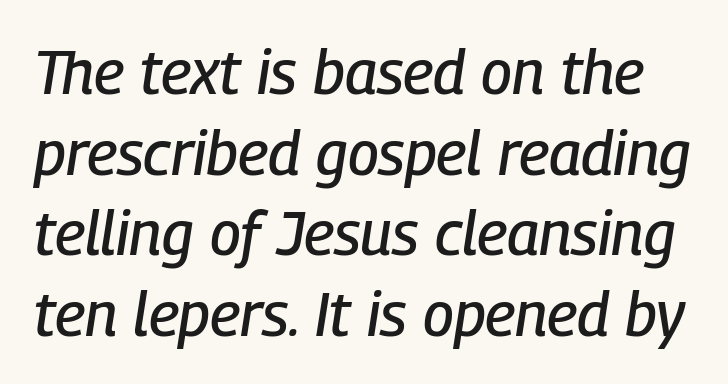
The image shows 61 px condensed type, italic (leaning right); set normal line spacing (1.32x), normal letter spacing, not underlined; low stroke contrast and a medium x-height.
